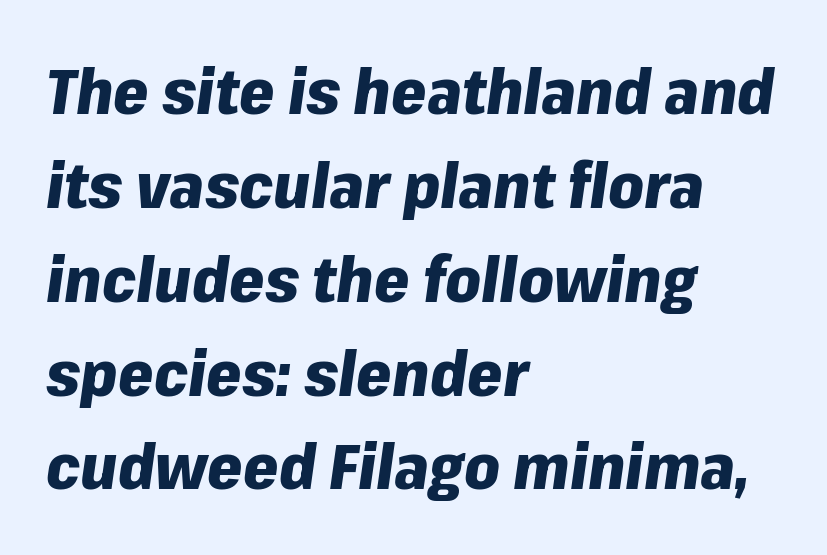
Is there much room between lines? A standard amount, neither cramped nor airy. Think of a printed novel: that variable character pitch is what you see here. In terms of posture, this sample is oblique. The font is running at its bold setting. Descenders hang freely into open space. This sample is left-justified, so line endings fall wherever the words run out.
